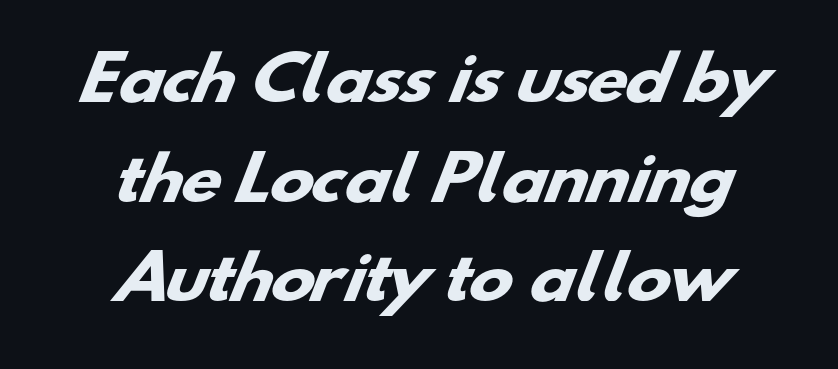
Q: Is the text bold? A: Yes.
Q: Is the typeface a serif or a sans-serif typeface? A: Sans-serif.
Q: Is the text underlined? A: No.
Q: How is the paragraph aligned? A: Centered.
Q: Is the spacing between letters normal or unusually wide? A: Normal.
Q: Is the spacing between lines tight, normal or loose? A: Normal.
Q: Width (condensed, normal, or wide)? A: Wide.
Q: Stroke contrast? A: Low.
Q: x-height? A: Small.
Q: Monospaced? A: No.
